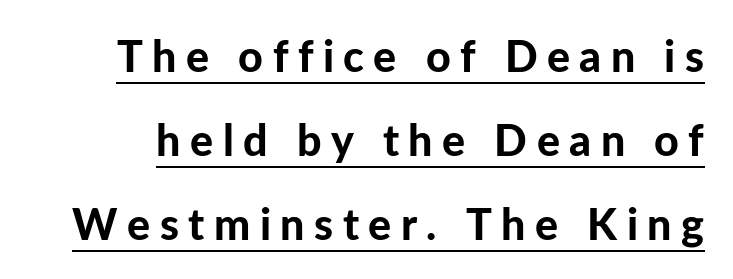
Upright lettering throughout. The face used here is proportionally spaced, like ordinary book or web type. These lines have a slow, spaced-out rhythm from letter to letter. The rendering shows plain stroke endings on the letterforms — a sans-serif design. In terms of leading, this rendering errs on the spacious side. As a designer I'd log this as weight 700, bold.
